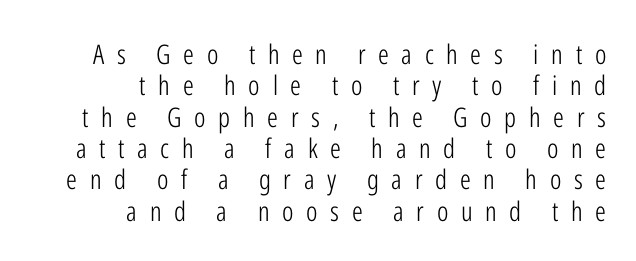
The image shows 27 px text type, upright; set right-aligned, line spacing 1.16x, unusually wide letter spacing (+0.47 em), not underlined.
